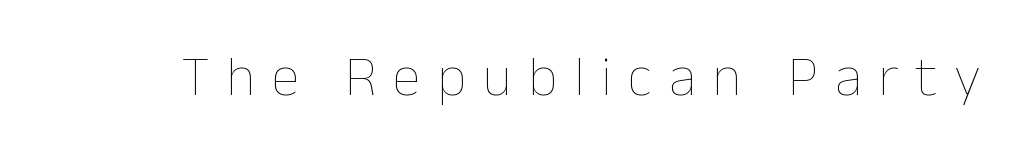
Q: Is the text bold? A: No.
Q: Is the text italic (slanted)? A: No, it is upright.
Q: Is the text underlined? A: No.
Q: Is the spacing between letters normal or unusually wide? A: Unusually wide.
Q: Width (condensed, normal, or wide)? A: Normal.
Q: Stroke contrast? A: Low.
Q: x-height? A: Medium.
Q: Monospaced? A: No.
